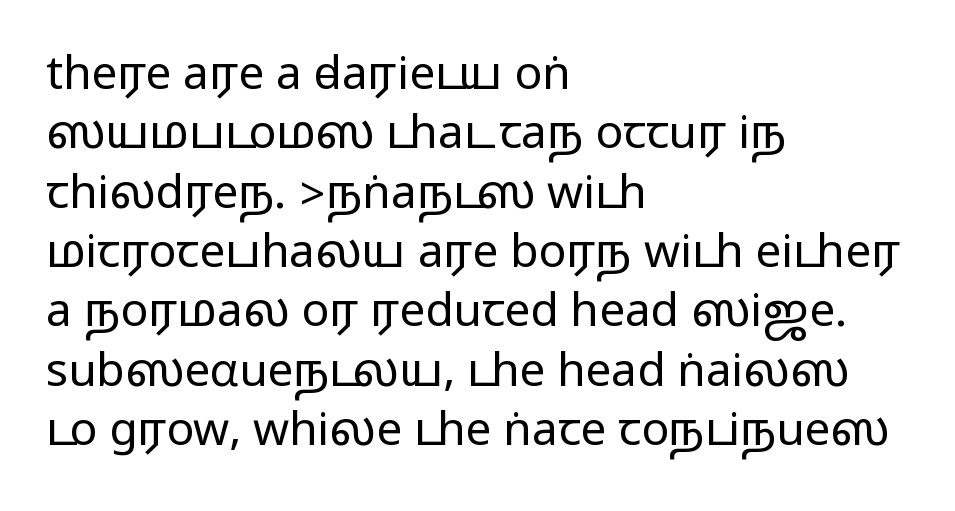
Q: Is the text italic (slanted)? A: No, it is upright.
Q: Is the typeface a serif or a sans-serif typeface? A: Sans-serif.
Q: Is the text underlined? A: No.
Q: How is the paragraph aligned? A: Left-aligned.
Q: Is the spacing between letters normal or unusually wide? A: Normal.
Q: Is the spacing between lines tight, normal or loose? A: Normal.
Q: Width (condensed, normal, or wide)? A: Wide.
Q: Stroke contrast? A: Medium.
Q: Monospaced? A: No.
